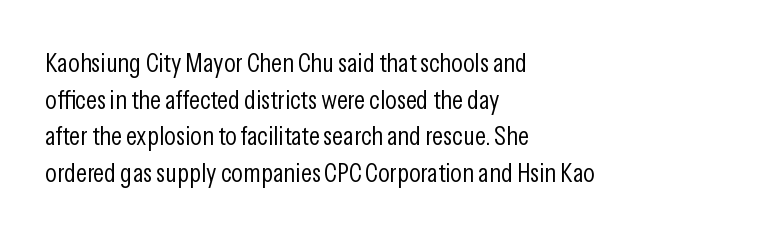
The image shows 27 px text type, upright; set left-aligned, normal line spacing (1.36x), normal letter spacing, not underlined.
